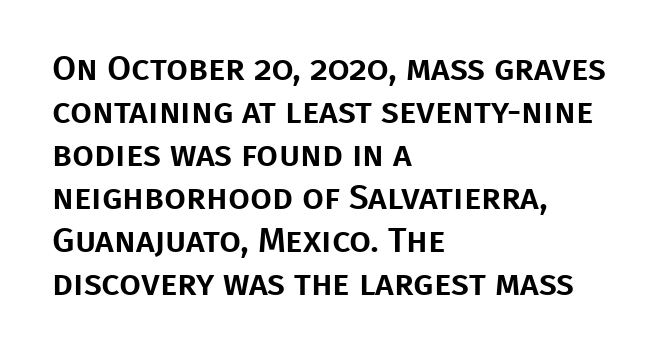
Q: Is the text italic (slanted)? A: No, it is upright.
Q: Is the typeface a serif or a sans-serif typeface? A: Sans-serif.
Q: Is the text underlined? A: No.
Q: How is the paragraph aligned? A: Left-aligned.
Q: Is the spacing between letters normal or unusually wide? A: Normal.
Q: Width (condensed, normal, or wide)? A: Normal.
Q: Stroke contrast? A: Low.
Q: x-height? A: Large.
Q: Monospaced? A: No.
